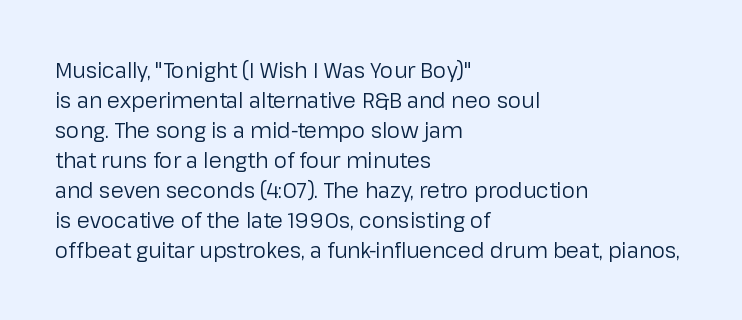
The image shows 21 px text type, upright; set left-aligned, normal line spacing (1.43x), normal letter spacing, not underlined.
